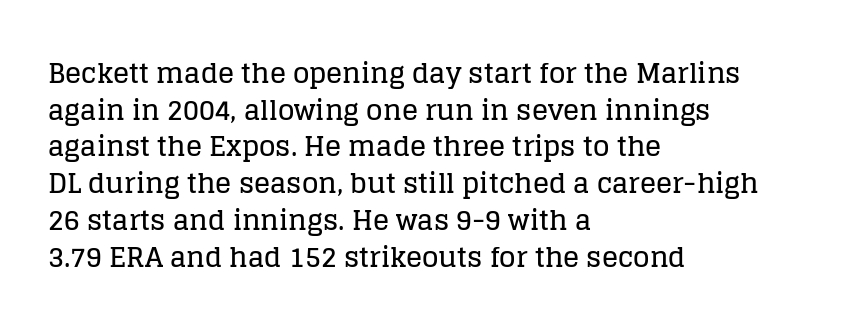
{"italic": "no", "underline": "no", "align": "left", "line_spacing": "normal", "line_spacing_ratio": 1.36, "letter_spacing": "normal", "letter_spacing_em": 0.0, "glyph_px": 27}
